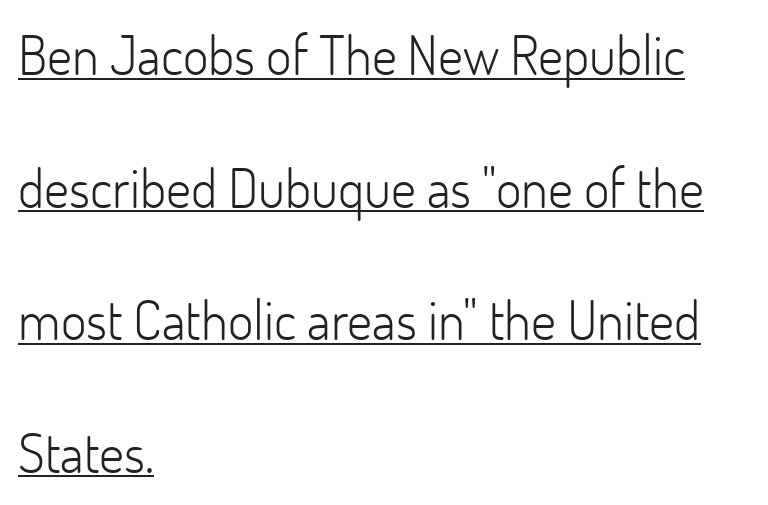
The image shows 55 px light sans-serif type, upright; set left-aligned, loose line spacing (2.41x), normal letter spacing, underlined; low stroke contrast and a small x-height.
